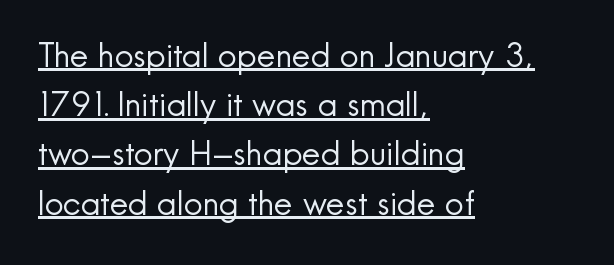
The image shows 33 px regular-weight sans-serif type, upright; set left-aligned, normal line spacing (1.49x), normal letter spacing, underlined; a small x-height.
